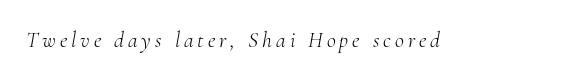
The image shows 22 px text type, italic (leaning right); set not underlined.
